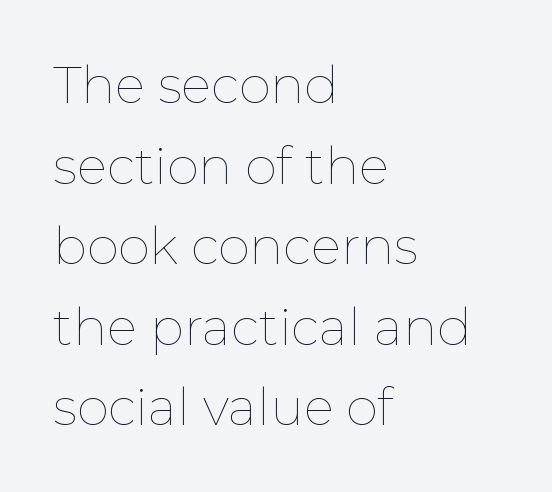
The image shows 51 px thin type, upright; set left-aligned, normal line spacing (1.58x), normal letter spacing, not underlined; low stroke contrast and a medium x-height.
